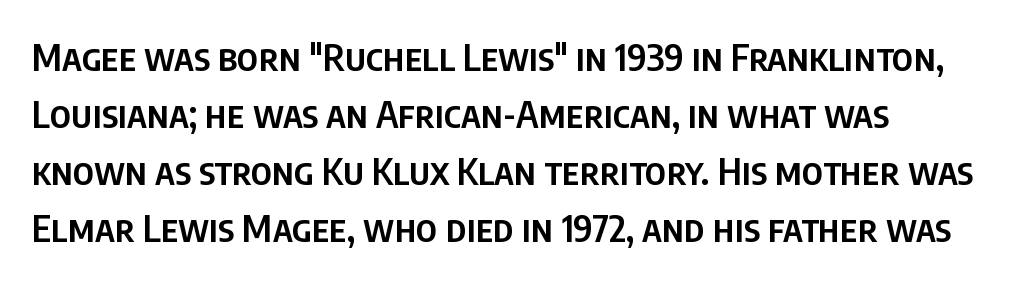
The image shows 37 px semibold, condensed sans-serif type, upright; set normal line spacing (1.54x), normal letter spacing, not underlined; low stroke contrast and a large x-height.
